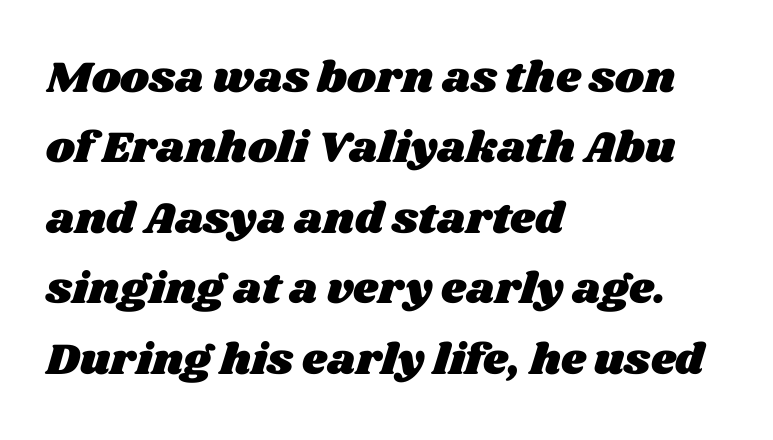
The image shows 44 px wide type; set left-aligned, normal line spacing (1.6x), normal letter spacing, not underlined; medium stroke contrast and a large x-height.
